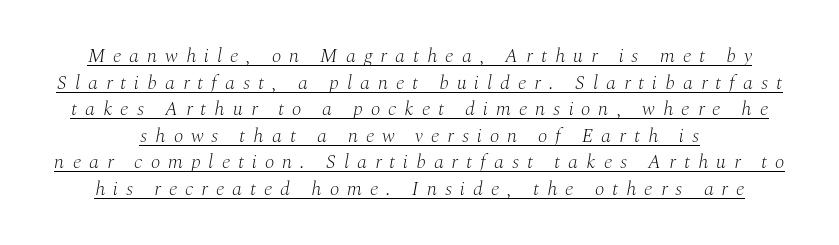
{"italic": "yes", "lean": "right", "slant_degrees": 10, "bold": "no", "underline": "yes", "line_spacing": "normal", "line_spacing_ratio": 1.33, "letter_spacing": "wide", "letter_spacing_em": 0.4, "glyph_px": 20}
